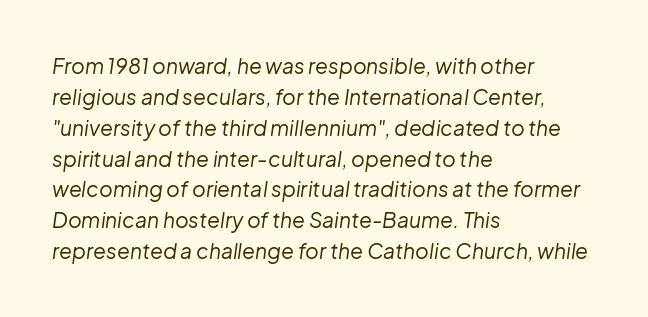
Is the type heavy? It reads as light-to-regular instead. No extra tracking has been applied to these lines. Bare-footed words on every line. Vertically, the passage feels balanced, rows spaced as you'd expect. Would a proofreader flag this as italicized? Yes.
